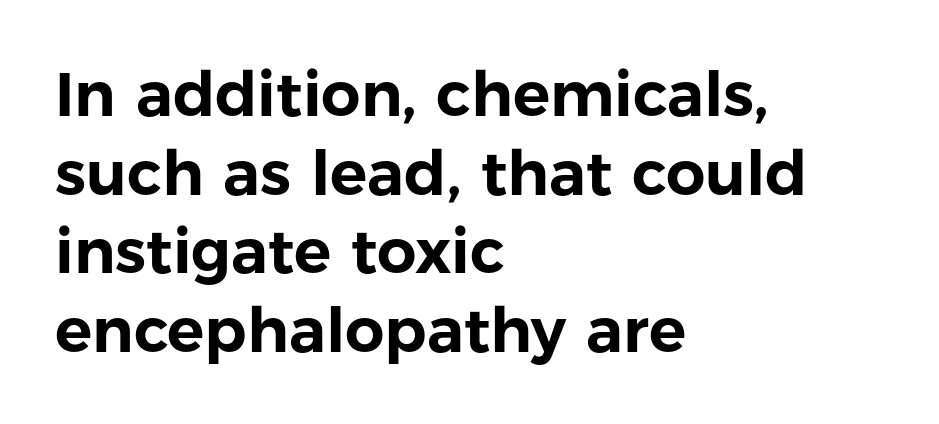
In terms of posture, this sample is upright. The rendering uses natural spacing where letterforms have individual widths. Font category for this specimen: sans-serif. How would I describe the line gaps? Plain and ordinary.
